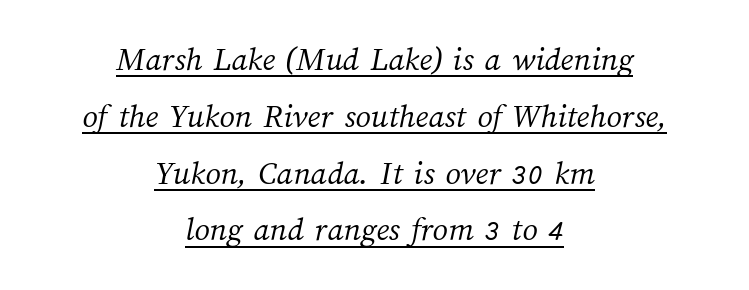
The image shows 34 px light type; set centered, normal line spacing (1.67x), normal letter spacing, underlined; medium stroke contrast and a medium x-height.
